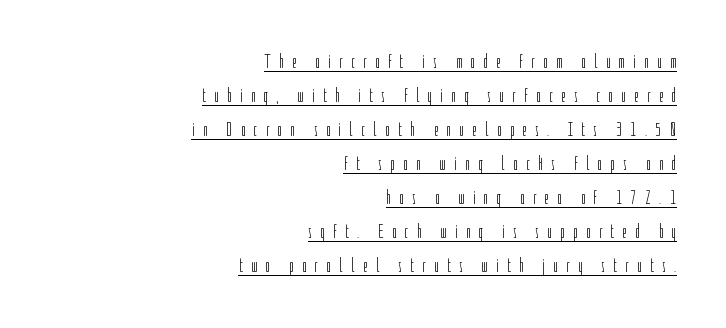
Notice how a bar underscores the lettering throughout. The space between consecutive lines is moderate. The paragraph has a hard right edge and a soft left edge. Someone cranked the tracking dial way up on this one.
